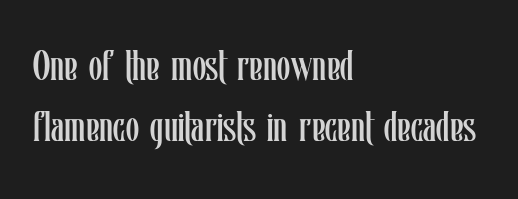
Q: Is the text bold? A: No.
Q: Is the text italic (slanted)? A: No, it is upright.
Q: Is the text underlined? A: No.
Q: How is the paragraph aligned? A: Left-aligned.
Q: Is the spacing between letters normal or unusually wide? A: Normal.
Q: Is the spacing between lines tight, normal or loose? A: Normal.
Q: Width (condensed, normal, or wide)? A: Condensed.
Q: Stroke contrast? A: Low.
Q: x-height? A: Medium.
Q: Monospaced? A: No.
